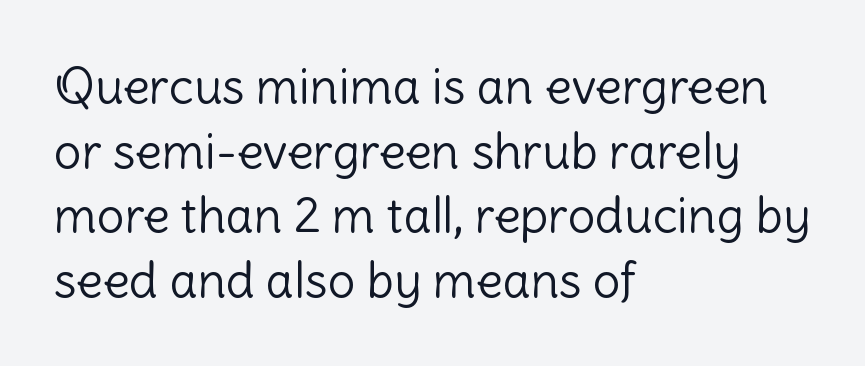
Alignment: flush left. Weight: in the light-to-regular range. Each letter's strokes conclude bluntly, with no projecting serifs. The baseline area is clear.
